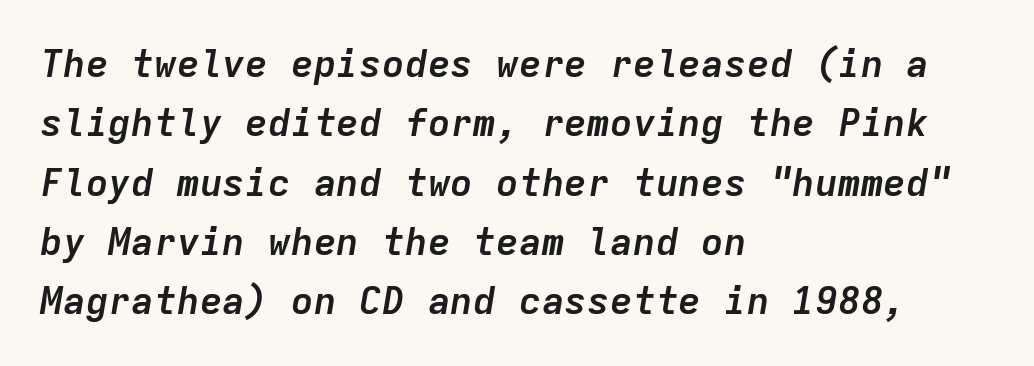
{"italic": "yes", "lean": "right", "slant_degrees": 9, "bold": "yes", "weight": "semibold", "width": "normal", "stroke_contrast": "low", "x_height": "medium", "monospaced": "yes", "underline": "no", "align": "left", "line_spacing": "normal", "line_spacing_ratio": 1.56, "letter_spacing": "normal", "letter_spacing_em": 0.0, "glyph_px": 38}
